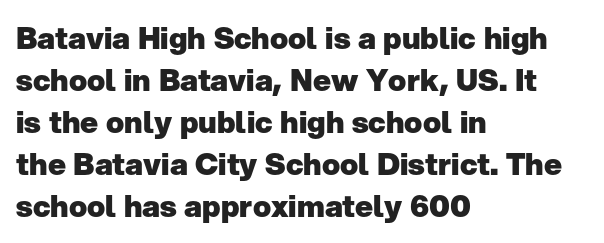
The image shows 30 px heavy sans-serif type, upright; set left-aligned, normal line spacing (1.4x), normal letter spacing, not underlined; low stroke contrast and a medium x-height.
